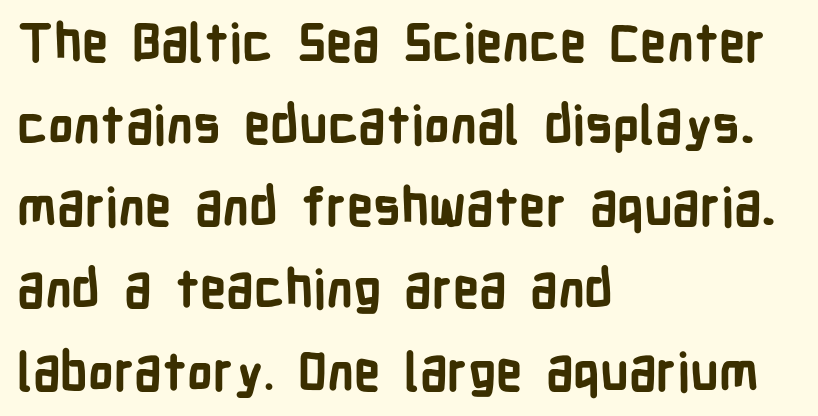
Bold? Absolutely — the strokes are thick and heavy. The string is rendered with underlining switched off. No extra tracking has been applied to these lines. Does the lettering tilt? It doesn't — this is upright. Proportional: the letters do not fall into vertical columns. The lines in this sample share a left origin and differ only in where they stop.
